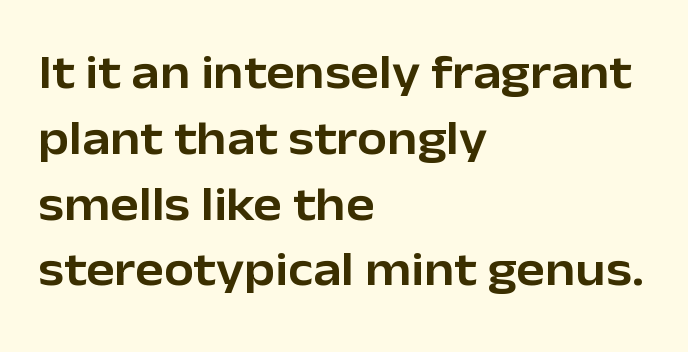
Q: Is the text italic (slanted)? A: No, it is upright.
Q: Is the typeface a serif or a sans-serif typeface? A: Sans-serif.
Q: Is the text underlined? A: No.
Q: How is the paragraph aligned? A: Left-aligned.
Q: Is the spacing between letters normal or unusually wide? A: Normal.
Q: Is the spacing between lines tight, normal or loose? A: Normal.
Q: Width (condensed, normal, or wide)? A: Normal.
Q: Stroke contrast? A: Low.
Q: x-height? A: Medium.
Q: Monospaced? A: No.
